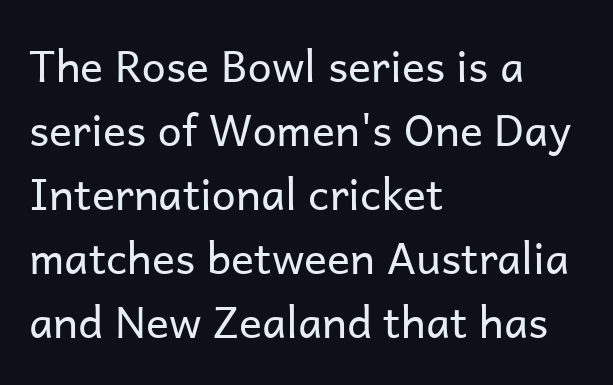
The image shows 43 px regular-weight sans-serif type, upright; set left-aligned, normal line spacing (1.49x), normal letter spacing, not underlined; low stroke contrast and a medium x-height.
